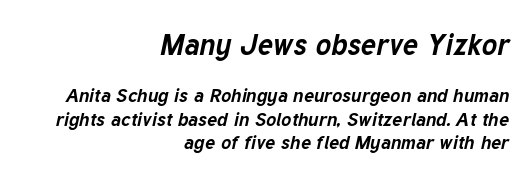
{"italic": "yes", "lean": "right", "slant_degrees": 12, "bold": "yes", "weight": "bold", "width": "normal", "stroke_contrast": "low", "x_height": "medium", "monospaced": "no", "underline": "no", "align": "right", "line_spacing_ratio": 1.24, "letter_spacing": "normal", "letter_spacing_em": 0.0, "larger_block": "first", "size_ratio": 1.53, "glyph_px": 29}
